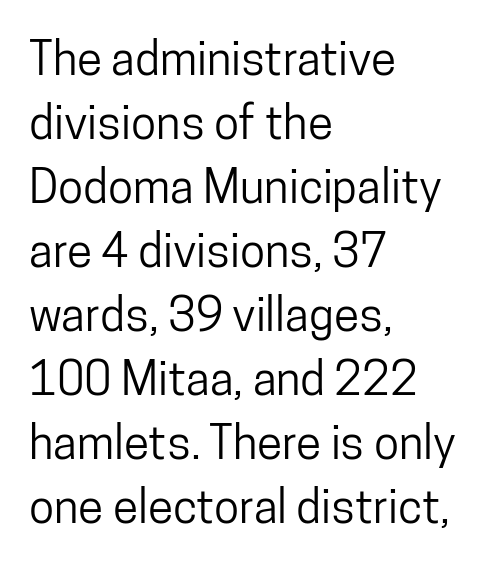
{"serif": "no", "italic": "no", "width": "condensed", "stroke_contrast": "low", "x_height": "medium", "monospaced": "no", "underline": "no", "align": "left", "line_spacing": "normal", "line_spacing_ratio": 1.39, "letter_spacing": "normal", "letter_spacing_em": 0.0, "glyph_px": 46}
